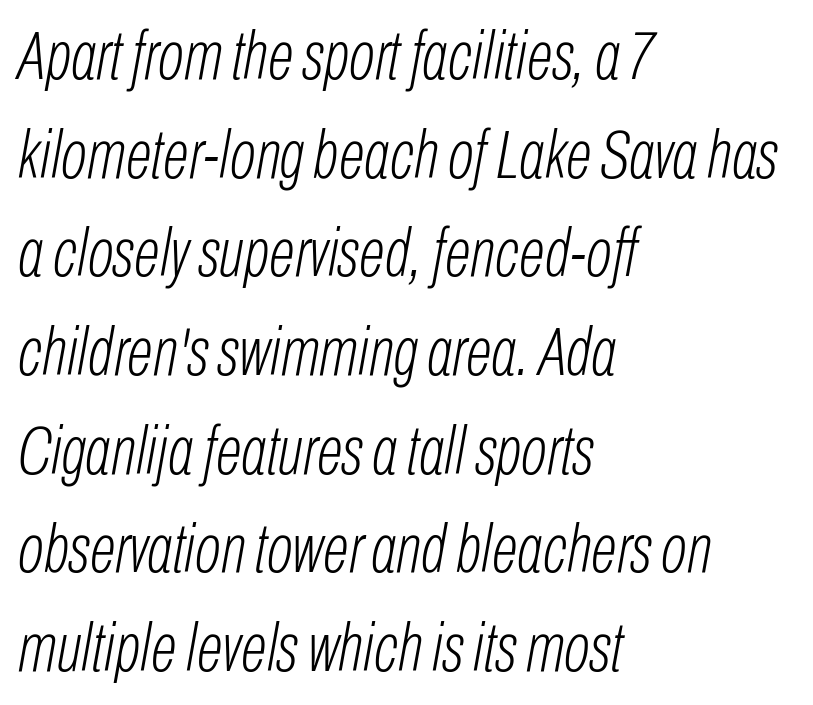
Q: Is the text bold? A: No.
Q: Is the text italic (slanted)? A: Yes, it leans right by about 10 degrees.
Q: Is the text underlined? A: No.
Q: How is the paragraph aligned? A: Left-aligned.
Q: Is the spacing between letters normal or unusually wide? A: Normal.
Q: Is the spacing between lines tight, normal or loose? A: Normal.
Q: Width (condensed, normal, or wide)? A: Condensed.
Q: Stroke contrast? A: Low.
Q: x-height? A: Medium.
Q: Monospaced? A: No.
